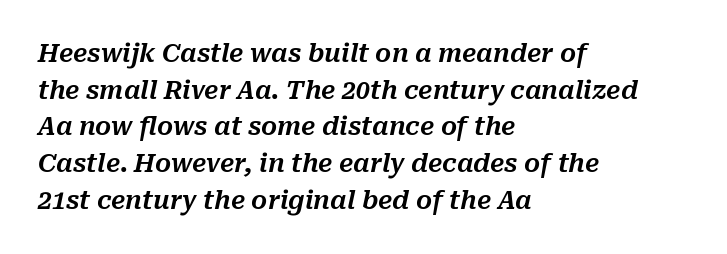
{"italic": "yes", "lean": "right", "slant_degrees": 10, "underline": "no", "align": "left", "line_spacing": "normal", "line_spacing_ratio": 1.47, "letter_spacing": "normal", "letter_spacing_em": 0.0, "glyph_px": 25}
